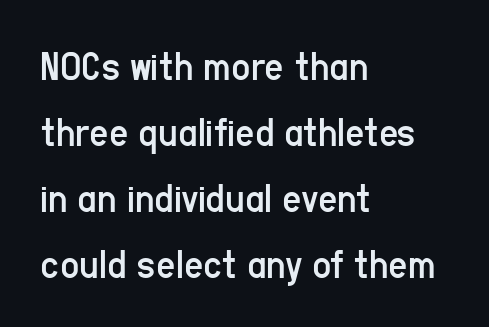
Each row of text sits above clean, open space. The face used here is proportionally spaced, like ordinary book or web type. In terms of leading, this rendering sits right in the middle. The paragraph has a hard left edge and a soft right edge. Default kerning and tracking; the words read as compact shapes.
